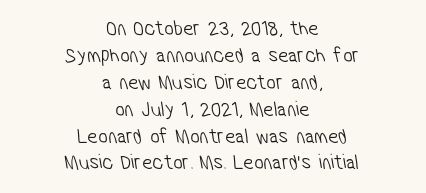
The image shows 21 px text type; set centered, normal line spacing (1.28x), normal letter spacing, not underlined.
